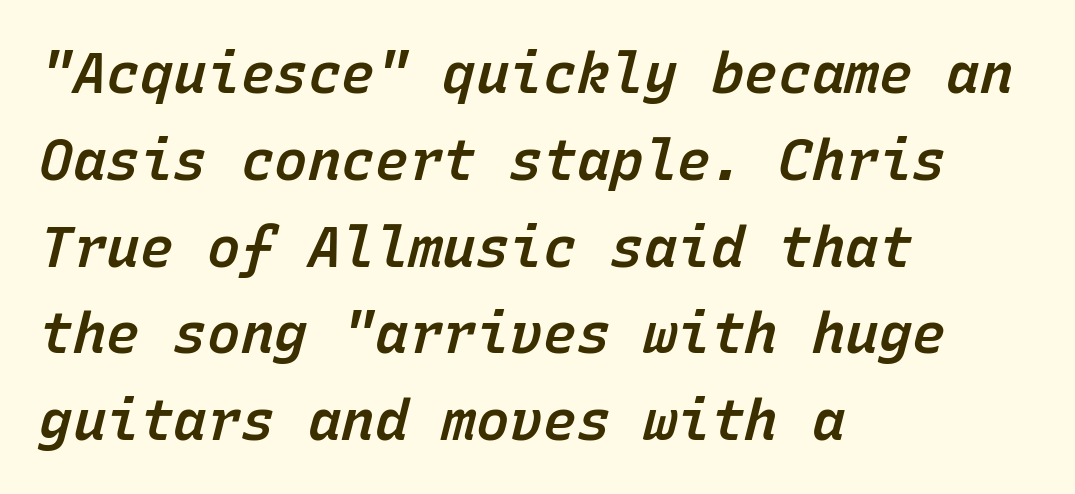
Q: Is the text bold? A: Semi-bold.
Q: Is the text italic (slanted)? A: Yes, it leans right by about 15 degrees.
Q: Is the text underlined? A: No.
Q: How is the paragraph aligned? A: Left-aligned.
Q: Is the spacing between letters normal or unusually wide? A: Normal.
Q: Is the spacing between lines tight, normal or loose? A: Normal.
Q: Width (condensed, normal, or wide)? A: Normal.
Q: Stroke contrast? A: Low.
Q: x-height? A: Medium.
Q: Monospaced? A: Yes.
